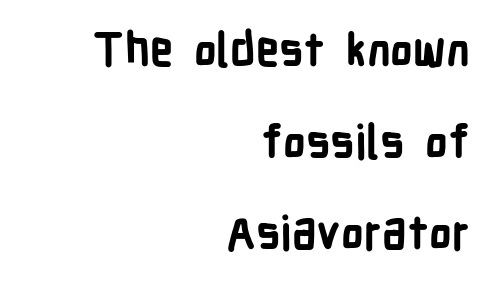
{"serif": "no", "italic": "no", "bold": "yes", "weight": "bold", "width": "condensed", "stroke_contrast": "low", "x_height": "medium", "monospaced": "no", "underline": "no", "align": "right", "line_spacing": "loose", "line_spacing_ratio": 1.99, "letter_spacing": "normal", "letter_spacing_em": 0.0, "glyph_px": 46}
